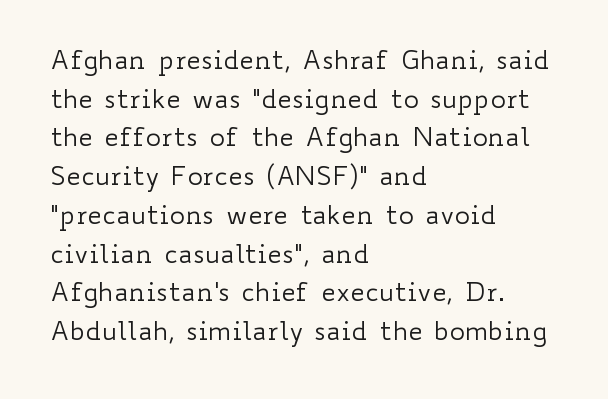
Q: Is the text bold? A: No.
Q: Is the text italic (slanted)? A: No, it is upright.
Q: Is the text underlined? A: No.
Q: How is the paragraph aligned? A: Left-aligned.
Q: Is the spacing between letters normal or unusually wide? A: Normal.
Q: Is the spacing between lines tight, normal or loose? A: Normal.
